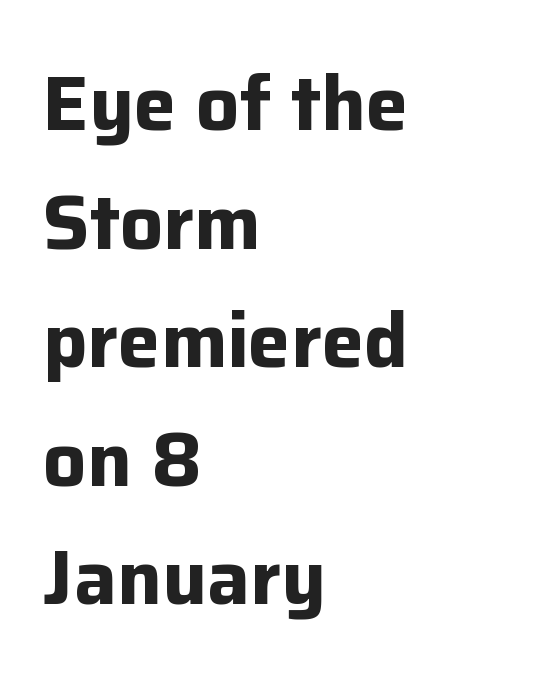
Is this a fixed-width face? No — the glyphs have proportional, varying widths. In terms of letterspacing, this is plain default setting. A student would call this left alignment; a typographer would say flush left, rag right. Strong, thick strokes mark this as bold type. The space beneath each line is pristine and unruled.
